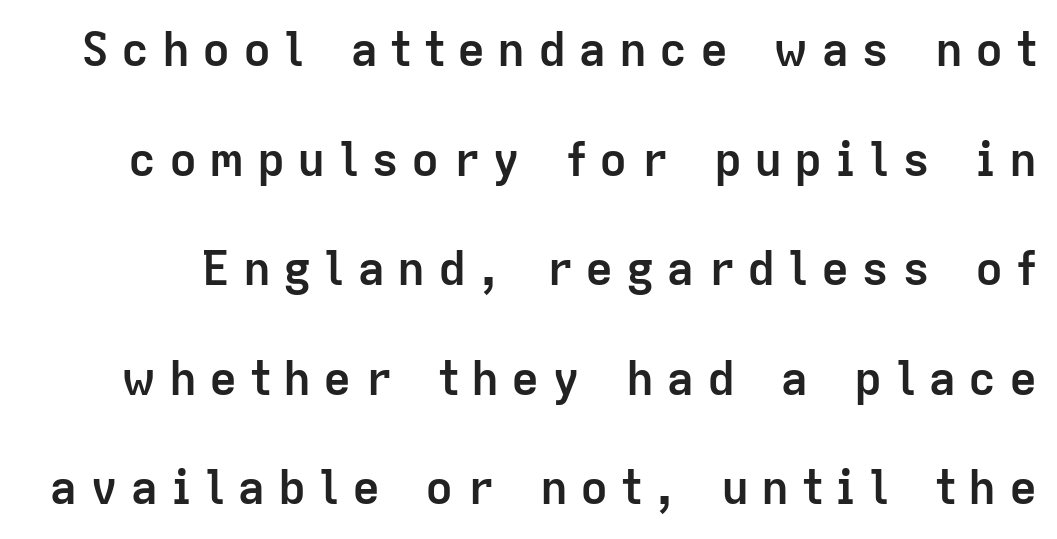
Q: Is the text bold? A: Yes.
Q: Is the text italic (slanted)? A: No, it is upright.
Q: Is the typeface a serif or a sans-serif typeface? A: Sans-serif.
Q: Is the text underlined? A: No.
Q: Is the spacing between letters normal or unusually wide? A: Unusually wide.
Q: Is the spacing between lines tight, normal or loose? A: Loose.
Q: Width (condensed, normal, or wide)? A: Normal.
Q: Stroke contrast? A: Low.
Q: x-height? A: Medium.
Q: Monospaced? A: No.
